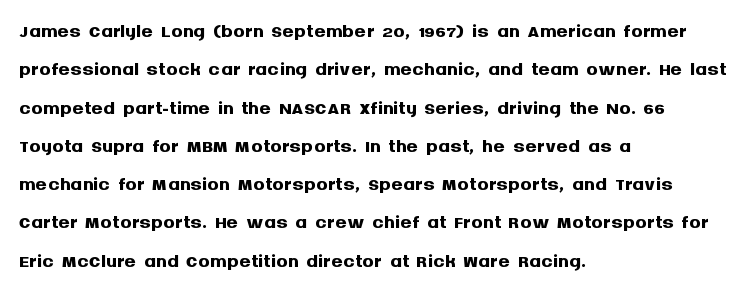
The image shows 29 px semibold sans-serif type, upright; set left-aligned, normal line spacing (1.32x), normal letter spacing, not underlined; medium stroke contrast and a large x-height.
